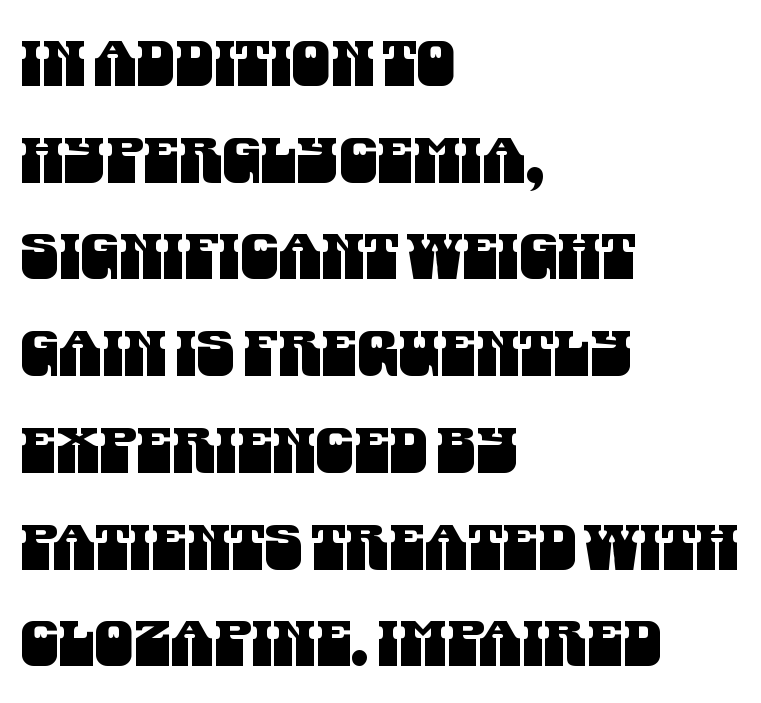
{"serif": "no", "width": "condensed", "stroke_contrast": "medium", "x_height": "large", "monospaced": "no", "underline": "no", "align": "left", "line_spacing": "normal", "line_spacing_ratio": 1.56, "letter_spacing": "normal", "letter_spacing_em": 0.0, "glyph_px": 62}
